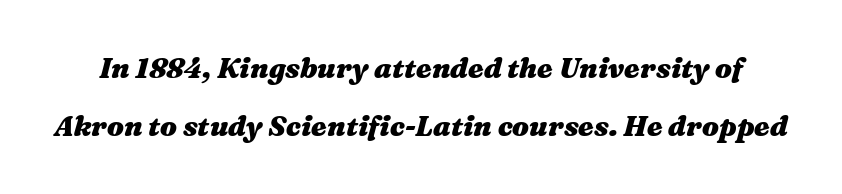
Q: Is the text bold? A: Yes.
Q: Is the text italic (slanted)? A: Yes, it leans right by about 16 degrees.
Q: Is the text underlined? A: No.
Q: Is the spacing between letters normal or unusually wide? A: Normal.
Q: Is the spacing between lines tight, normal or loose? A: Loose.
Q: Width (condensed, normal, or wide)? A: Wide.
Q: Stroke contrast? A: Medium.
Q: x-height? A: Medium.
Q: Monospaced? A: No.
